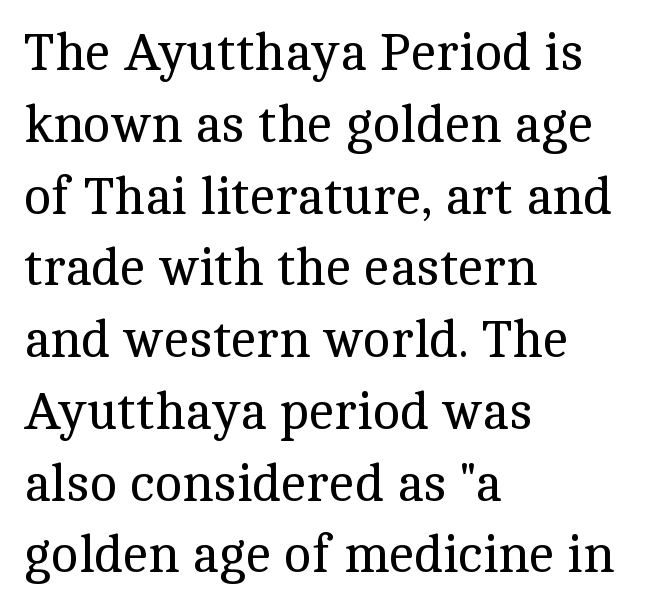
No letter is thick-stroked: the sample isn't bold. The words here are not underlined. Leading: standard. You could not count columns in this text — the font is proportionally spaced. The type is set solid horizontally, with unmodified tracking.
